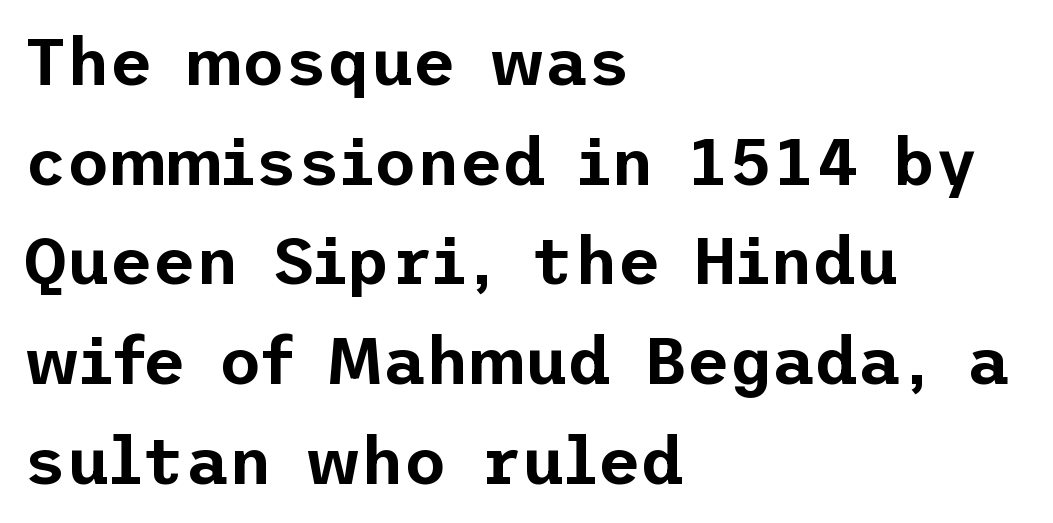
Designer's note — italics off, roman on. Compared with a centered layout, this one pins lines to the left instead. Look at the bottom of the vertical strokes: they stop flat, with no serifs. Line spacing here is normal. Plain, unruled lines of type.
